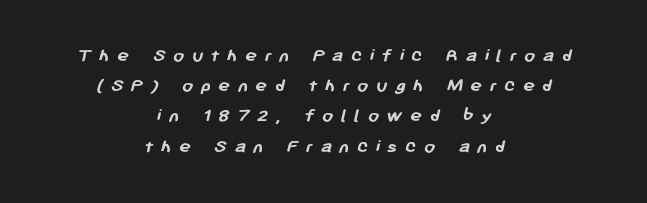
Unmarked baselines from the first word to the last. Quick note: interline space is typical. The characters look thick and weighty, a clear bold. Caption: multi-line text, centered on the measure. Compared with typical body copy, the letter spacing here is much looser.
